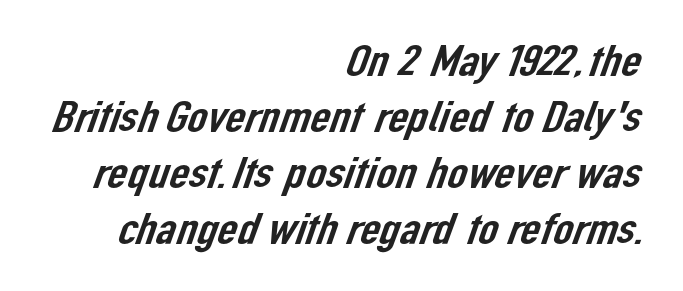
{"serif": "no", "width": "normal", "stroke_contrast": "low", "x_height": "medium", "monospaced": "no", "underline": "no", "align": "right", "line_spacing": "normal", "line_spacing_ratio": 1.27, "letter_spacing": "normal", "letter_spacing_em": 0.0, "glyph_px": 44}
